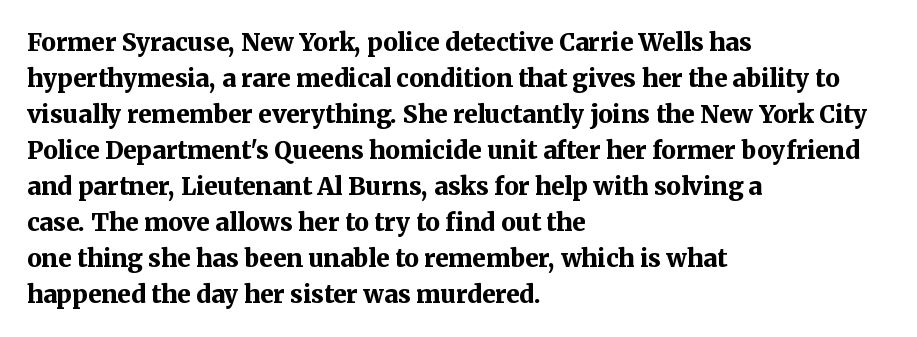
The image shows 24 px bold type, upright; set left-aligned, normal line spacing (1.5x), normal letter spacing, not underlined.
